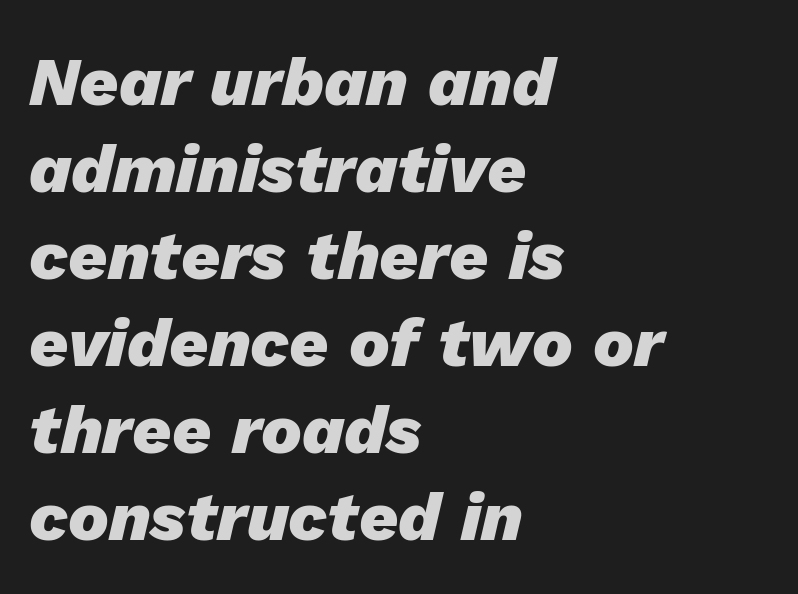
The image shows 68 px heavy type, italic (leaning right); set left-aligned, normal line spacing (1.28x), normal letter spacing, not underlined; low stroke contrast and a medium x-height.
